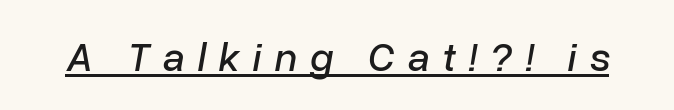
{"italic": "yes", "lean": "right", "slant_degrees": 10, "width": "normal", "stroke_contrast": "low", "x_height": "medium", "monospaced": "no", "underline": "yes", "letter_spacing": "wide", "letter_spacing_em": 0.32, "glyph_px": 41}
